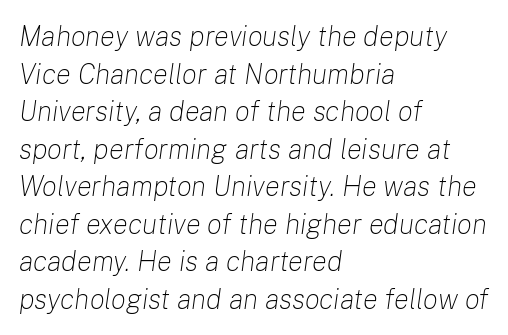
{"italic": "yes", "lean": "right", "slant_degrees": 8, "bold": "no", "weight": "light", "width": "normal", "stroke_contrast": "low", "x_height": "medium", "monospaced": "no", "underline": "no", "align": "left", "line_spacing": "normal", "line_spacing_ratio": 1.34, "letter_spacing": "normal", "letter_spacing_em": 0.0, "glyph_px": 28}
